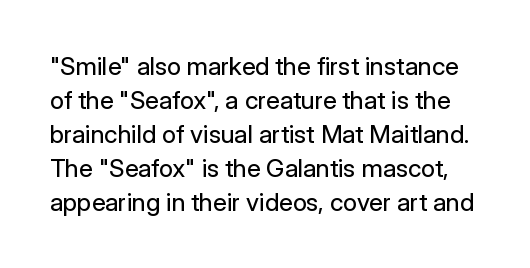
The space between consecutive lines is moderate. This reads as an unemphasized weight, regular at the heaviest. The lettering stays uniformly vertical, giving the passage a roman look. The rendering keeps characters at their native spacing. The foot of each line stays bare and open.
